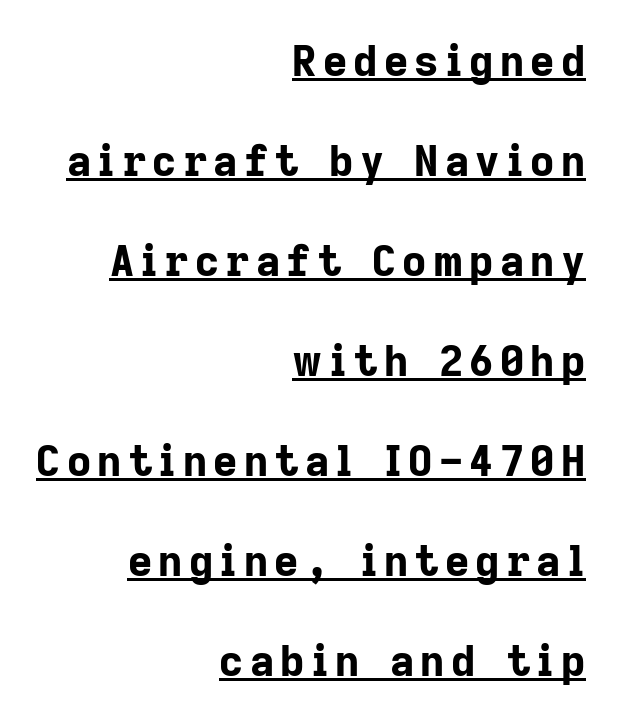
Q: Is the text bold? A: Yes.
Q: Is the text italic (slanted)? A: No, it is upright.
Q: Is the typeface a serif or a sans-serif typeface? A: Sans-serif.
Q: Is the text underlined? A: Yes.
Q: How is the paragraph aligned? A: Right-aligned.
Q: Is the spacing between lines tight, normal or loose? A: Loose.
Q: Width (condensed, normal, or wide)? A: Normal.
Q: Stroke contrast? A: Low.
Q: x-height? A: Medium.
Q: Monospaced? A: No.
